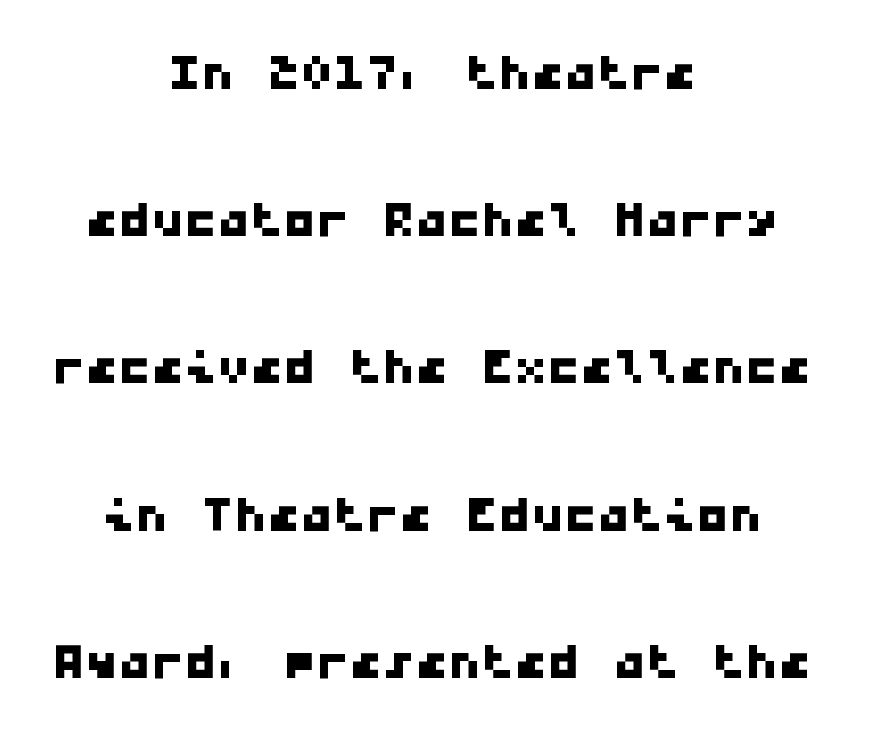
Compared with typical body copy, the letter spacing here is the same. The letters carry no serifs — their stems end cleanly without finishing strokes. Each letter, wide or thin by design, is forced into the same width here. Quick note: underline off. Horizontally, the lines are justified to the midpoint only.
